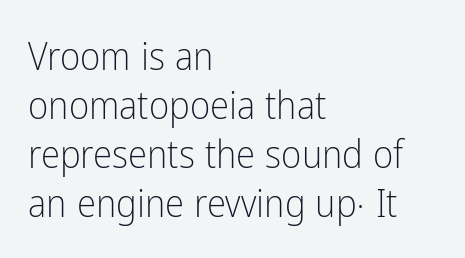
Posture: upright roman. A classic flush-left, rag-right setting is used for this passage. The passage shown is typeset with a sans-serif family. The gap between lines stays unmarked.
